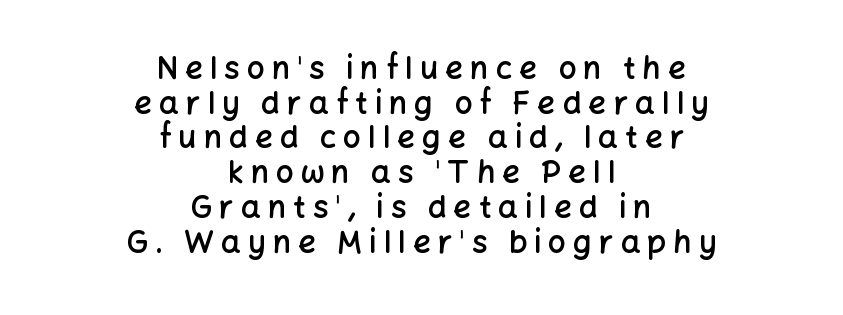
Q: Is the text bold? A: Semi-bold.
Q: Is the text italic (slanted)? A: No, it is upright.
Q: Is the typeface a serif or a sans-serif typeface? A: Sans-serif.
Q: Is the text underlined? A: No.
Q: How is the paragraph aligned? A: Centered.
Q: Is the spacing between letters normal or unusually wide? A: Unusually wide.
Q: Is the spacing between lines tight, normal or loose? A: Tight.
Q: Width (condensed, normal, or wide)? A: Normal.
Q: Stroke contrast? A: Low.
Q: x-height? A: Medium.
Q: Monospaced? A: No.
